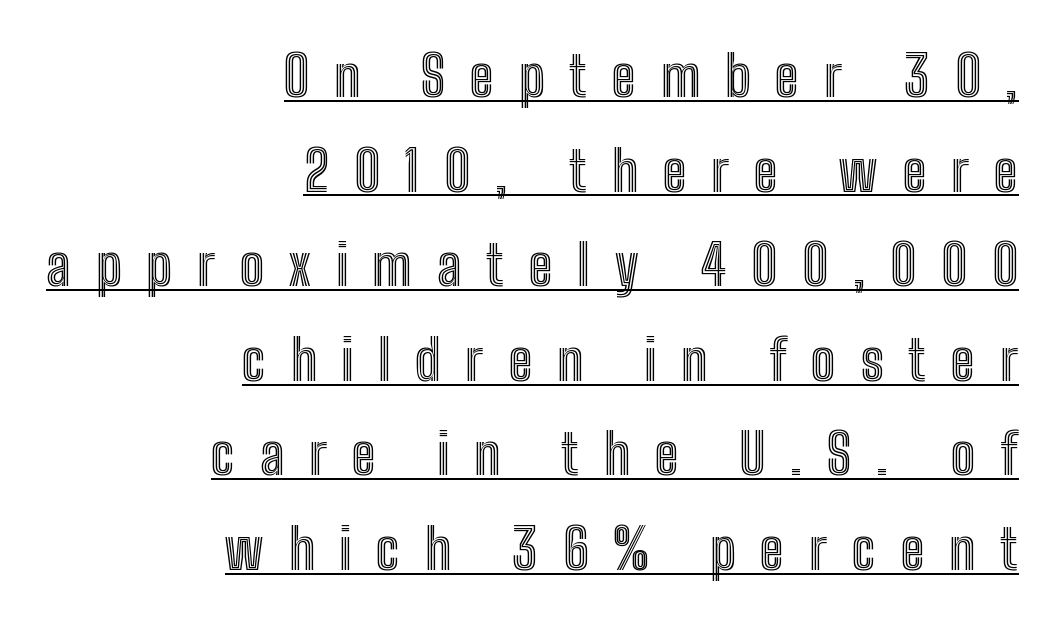
Q: Is the text italic (slanted)? A: No, it is upright.
Q: Is the text underlined? A: Yes.
Q: How is the paragraph aligned? A: Right-aligned.
Q: Is the spacing between letters normal or unusually wide? A: Unusually wide.
Q: Width (condensed, normal, or wide)? A: Condensed.
Q: x-height? A: Medium.
Q: Monospaced? A: No.
